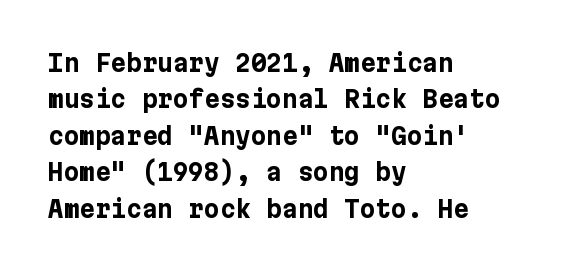
{"italic": "no", "bold": "yes", "underline": "no", "align": "left", "line_spacing": "normal", "line_spacing_ratio": 1.52, "letter_spacing": "normal", "letter_spacing_em": 0.0, "glyph_px": 24}
